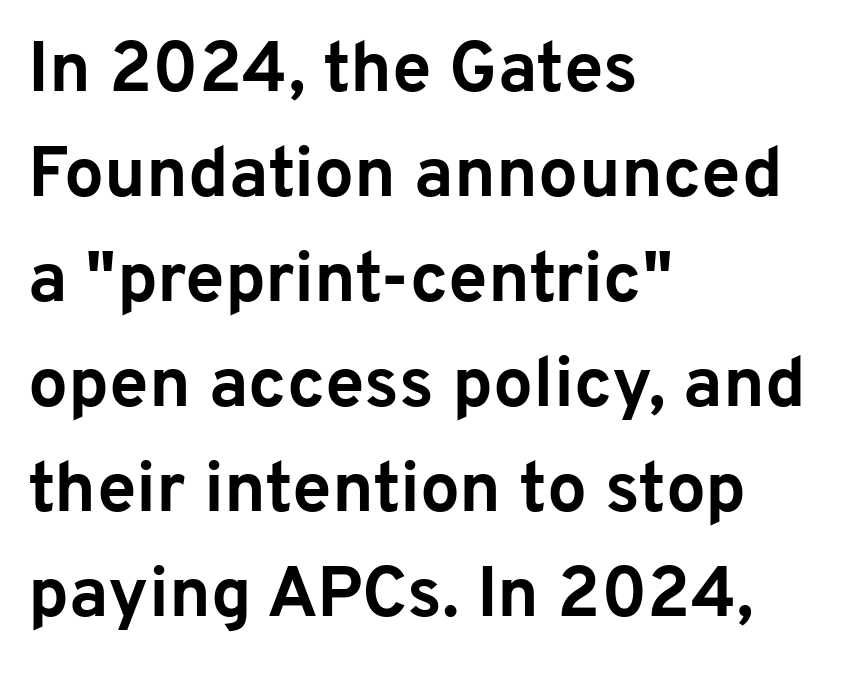
The image shows 71 px bold sans-serif type, upright; set left-aligned, normal line spacing (1.48x), normal letter spacing, not underlined; low stroke contrast and a medium x-height.
